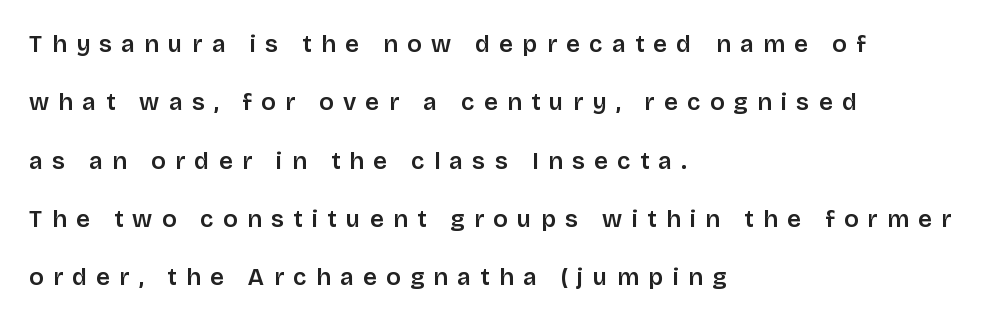
The image shows 24 px text type, upright; set left-aligned, loose line spacing (2.43x), unusually wide letter spacing (+0.39 em), not underlined.
